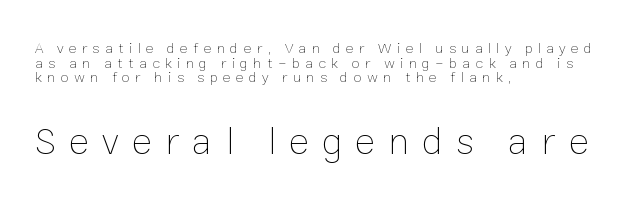
Q: Is the text bold? A: No.
Q: Is the text italic (slanted)? A: No, it is upright.
Q: Is the text underlined? A: No.
Q: How is the paragraph aligned? A: Left-aligned.
Q: Is the spacing between letters normal or unusually wide? A: Unusually wide.
Q: Is the spacing between lines tight, normal or loose? A: Tight.
Q: Which block of text is set in a larger size, the first (top) or the second (bottom)? A: The second (bottom) one.
Q: Width (condensed, normal, or wide)? A: Normal.
Q: Stroke contrast? A: Low.
Q: x-height? A: Medium.
Q: Monospaced? A: No.
